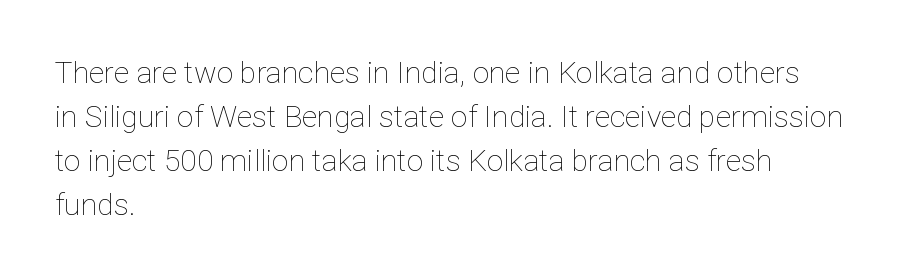
The image shows 30 px thin type, upright; set left-aligned, normal line spacing (1.47x), normal letter spacing, not underlined; low stroke contrast and a medium x-height.
